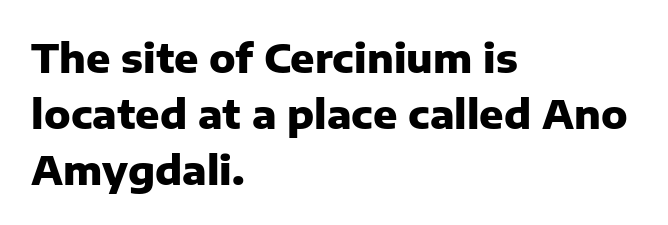
Q: Is the text bold? A: Yes.
Q: Is the text italic (slanted)? A: No, it is upright.
Q: Is the typeface a serif or a sans-serif typeface? A: Sans-serif.
Q: Is the text underlined? A: No.
Q: How is the paragraph aligned? A: Left-aligned.
Q: Is the spacing between letters normal or unusually wide? A: Normal.
Q: Is the spacing between lines tight, normal or loose? A: Normal.
Q: Width (condensed, normal, or wide)? A: Normal.
Q: Stroke contrast? A: Low.
Q: x-height? A: Medium.
Q: Monospaced? A: No.
